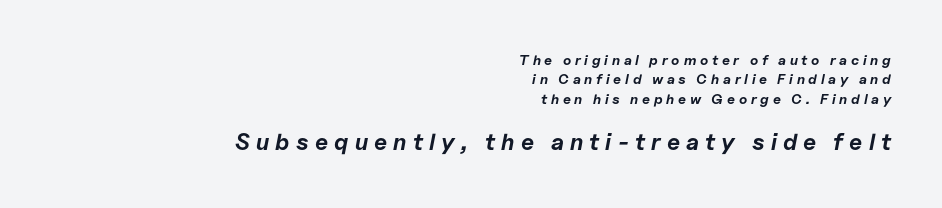
The image shows 23 px bold type, italic (leaning right); set right-aligned, normal line spacing (1.38x), unusually wide letter spacing (+0.27 em), not underlined; the second (bottom) block is 1.64x larger.
